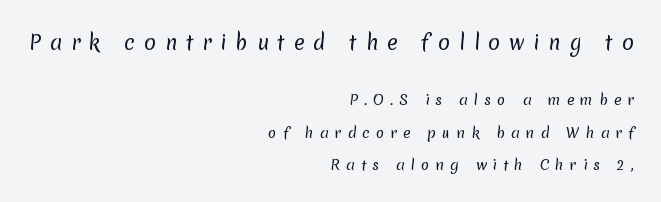
The image shows 20 px text type; set right-aligned, loose line spacing (2.31x), unusually wide letter spacing (+0.43 em), not underlined; the first (top) block is 1.43x larger.
